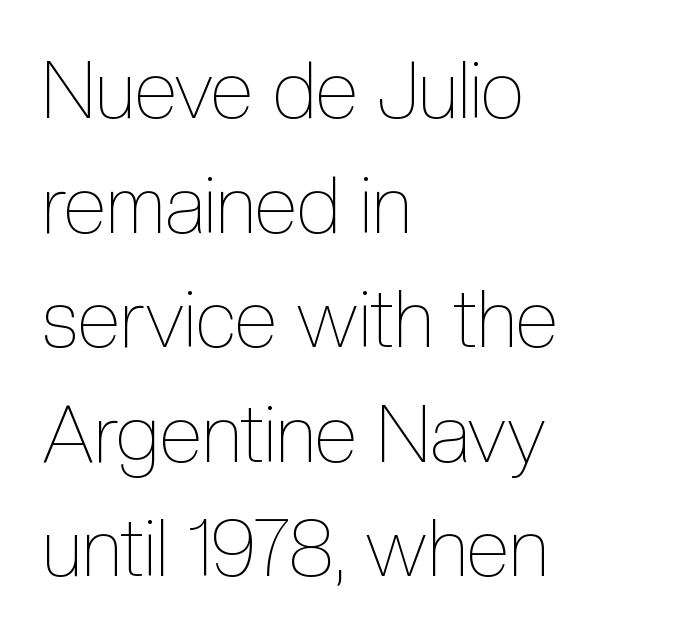
Line spacing here is normal. Bare-footed words on every line. Varying glyph widths throughout — classic text-font behaviour. Ordinary non-slanted type is in use. Is the stroke heavy? The answer is a plain regular-or-lighter.
